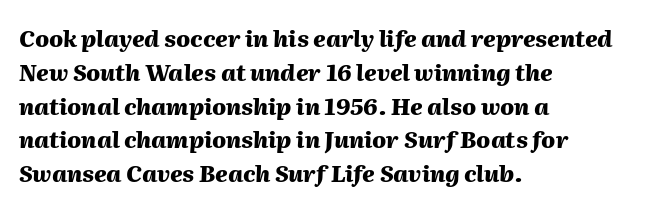
Short note: letters normally spaced. The face used here has a pronounced slope to its letters. This block has exactly the height ordinary leading produces. Underlining? Definitely not there.
